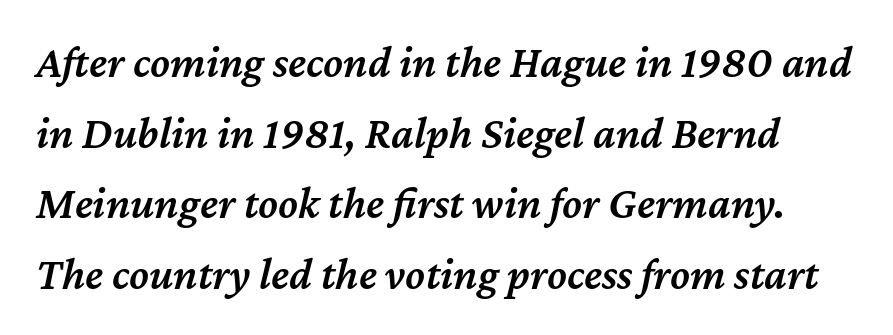
Q: Is the text bold? A: Semi-bold.
Q: Is the text italic (slanted)? A: Yes, it leans right by about 12 degrees.
Q: Is the text underlined? A: No.
Q: Is the spacing between letters normal or unusually wide? A: Normal.
Q: Is the spacing between lines tight, normal or loose? A: Normal.
Q: Width (condensed, normal, or wide)? A: Normal.
Q: Stroke contrast? A: Medium.
Q: x-height? A: Medium.
Q: Monospaced? A: No.
